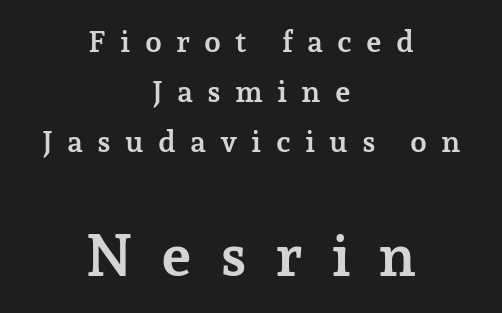
Q: Is the text bold? A: Yes.
Q: Is the text italic (slanted)? A: No, it is upright.
Q: Is the typeface a serif or a sans-serif typeface? A: Serif.
Q: Is the text underlined? A: No.
Q: How is the paragraph aligned? A: Centered.
Q: Is the spacing between letters normal or unusually wide? A: Unusually wide.
Q: Is the spacing between lines tight, normal or loose? A: Normal.
Q: Which block of text is set in a larger size, the first (top) or the second (bottom)? A: The second (bottom) one.
Q: Width (condensed, normal, or wide)? A: Normal.
Q: Stroke contrast? A: Low.
Q: x-height? A: Medium.
Q: Monospaced? A: No.
